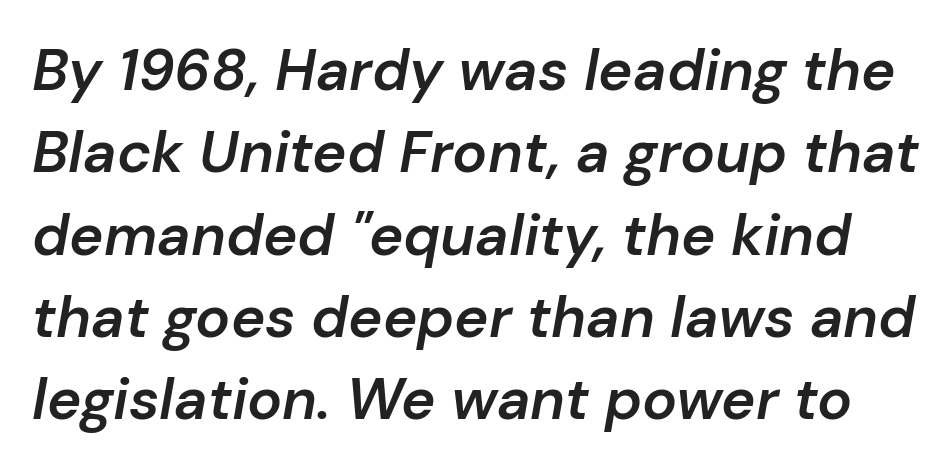
Nobody drew a line under any word here. A typesetter would call this leading conventional body-copy spacing. Is this a fixed-width face? No — the glyphs have proportional, varying widths. Observe the ordinary spacing: letters are neighbours, not strangers.
